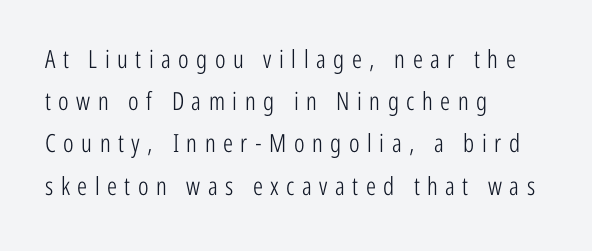
{"italic": "no", "bold": "no", "underline": "no", "align": "left", "line_spacing": "normal", "line_spacing_ratio": 1.69, "letter_spacing": "wide", "letter_spacing_em": 0.3, "glyph_px": 25}
